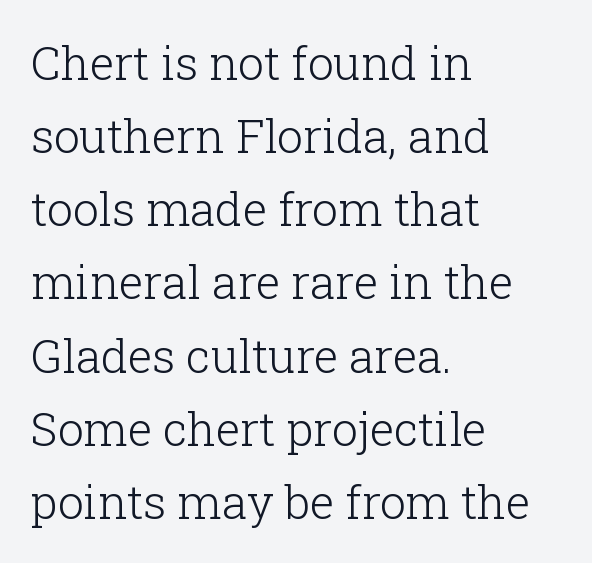
Notice how the passage keeps a crisp vertical edge on the left only. Proportional: the letters do not fall into vertical columns. Anything drawn beneath the words? Only blank space. Each stroke keeps to a modest, everyday thickness or less. Posture: upright roman. Regarding serifs, this sample has them.
